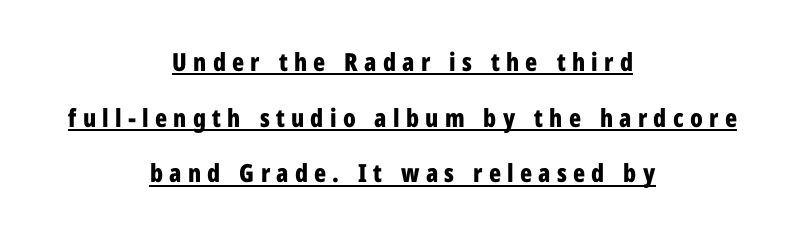
{"italic": "no", "bold": "yes", "underline": "yes", "align": "center", "line_spacing": "loose", "line_spacing_ratio": 2.23, "letter_spacing": "wide", "letter_spacing_em": 0.25, "glyph_px": 25}
